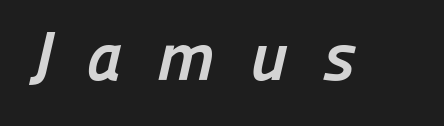
Q: Is the text bold? A: Yes.
Q: Is the typeface a serif or a sans-serif typeface? A: Sans-serif.
Q: Is the text underlined? A: No.
Q: Is the spacing between letters normal or unusually wide? A: Unusually wide.
Q: Width (condensed, normal, or wide)? A: Normal.
Q: Stroke contrast? A: Low.
Q: x-height? A: Medium.
Q: Monospaced? A: No.
